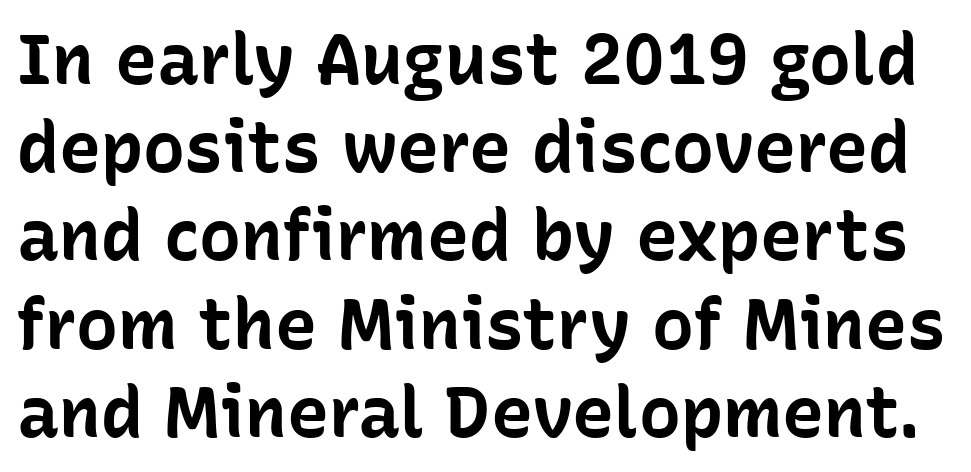
The image shows 70 px bold sans-serif type, upright; set normal line spacing (1.26x), normal letter spacing, not underlined; low stroke contrast and a medium x-height.
